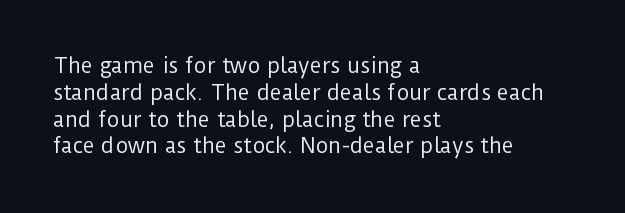
{"italic": "no", "bold": "no", "underline": "no", "align": "left", "line_spacing": "normal", "line_spacing_ratio": 1.34, "letter_spacing": "normal", "letter_spacing_em": 0.0, "glyph_px": 20}
